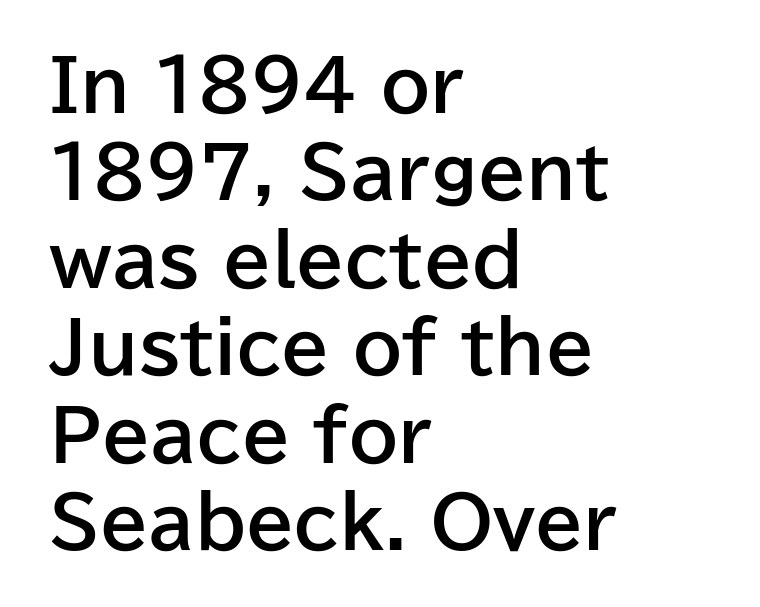
The image shows 70 px bold sans-serif type, upright; set left-aligned, normal line spacing (1.25x), normal letter spacing, not underlined; low stroke contrast and a medium x-height.
